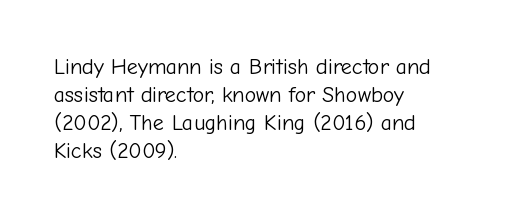
No extra ink here — the face is not bold. Students, observe: this is what conventionally led text looks like. Visually the block forms a straight wall on the left and a jagged coastline on the right. Clear beneath every line of the passage.
